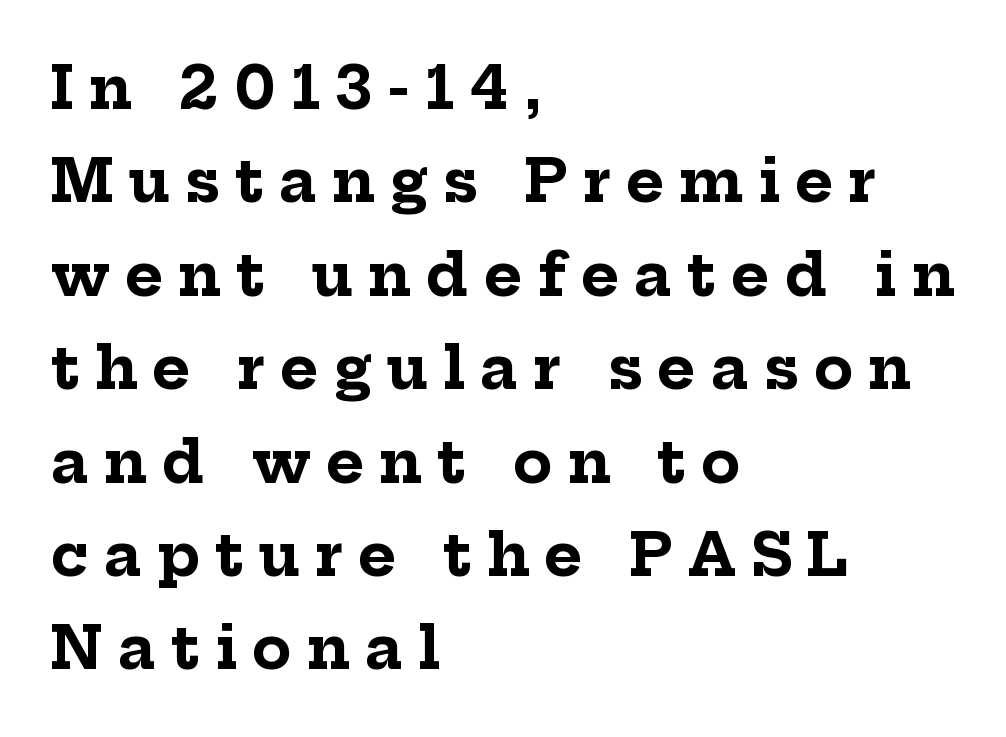
The image shows 58 px bold serif type, upright; set left-aligned, normal line spacing (1.61x), unusually wide letter spacing (+0.26 em), not underlined; low stroke contrast and a medium x-height.
